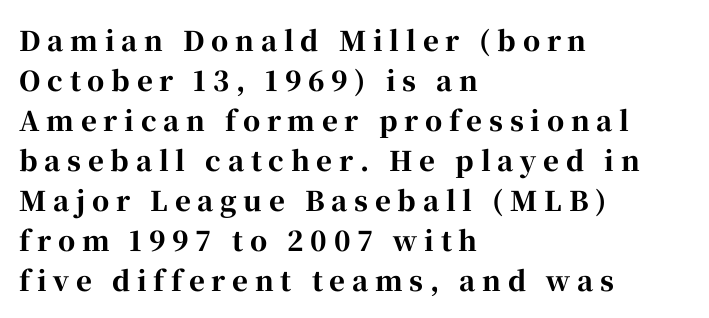
{"italic": "no", "bold": "yes", "underline": "no", "align": "left", "line_spacing": "normal", "line_spacing_ratio": 1.48, "letter_spacing": "wide", "letter_spacing_em": 0.25, "glyph_px": 27}
